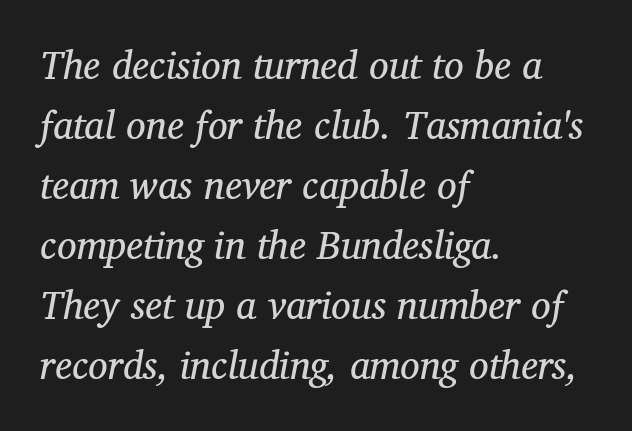
The image shows 39 px regular-weight serif type, italic (leaning right); set left-aligned, normal line spacing (1.54x), normal letter spacing, not underlined; medium stroke contrast and a medium x-height.
